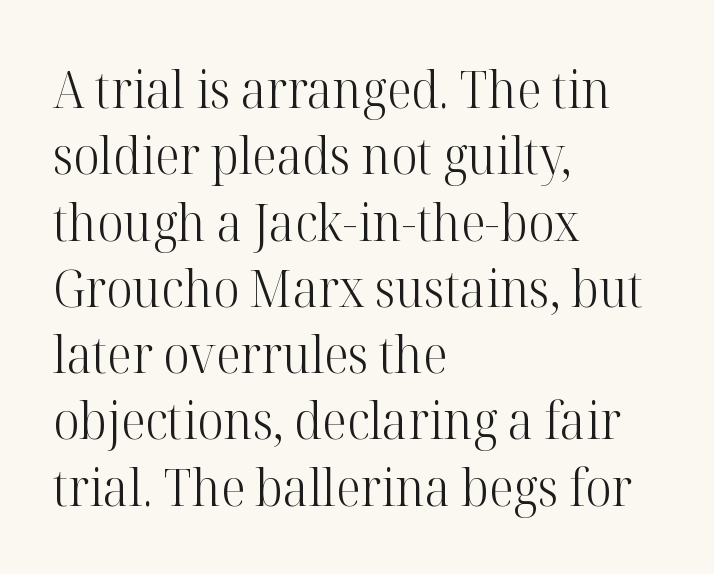
{"serif": "yes", "italic": "no", "bold": "no", "weight": "light", "width": "normal", "stroke_contrast": "high", "x_height": "medium", "monospaced": "no", "underline": "no", "align": "left", "line_spacing": "normal", "line_spacing_ratio": 1.3, "letter_spacing": "normal", "letter_spacing_em": 0.0, "glyph_px": 51}
